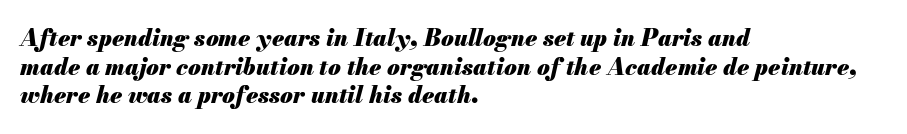
Reading down the block, your eye returns to a fixed left position each line. The face used here is rendered with its standard letterfit. This is heavy type, rendered in bold. A normal amount of white space separates one row of letters from the next. Emphasis-style slanted type is in use. Honestly, there is no underline to notice here at all.
